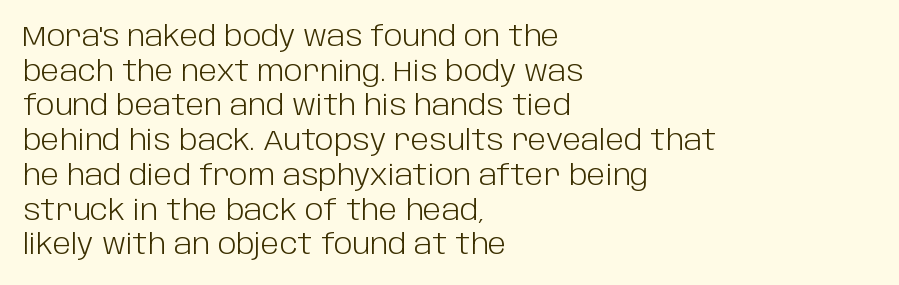
The image shows 28 px light sans-serif type, upright; set left-aligned, line spacing 1.24x, normal letter spacing, not underlined; low stroke contrast and a large x-height.
